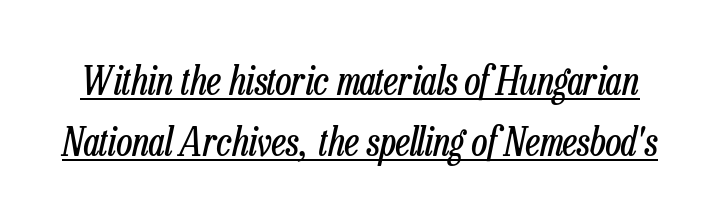
Each word holds together tightly as a unit, with standard inter-letter gaps. The font is comparable to plain body text, perhaps lighter. Honestly, the row spacing looks completely unremarkable. When letters slant like this, we call the style italic.
